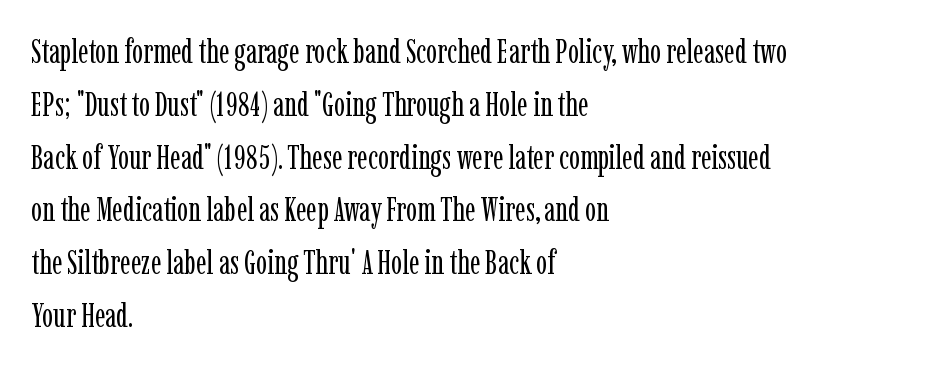
Q: Is the text bold? A: No.
Q: Is the text italic (slanted)? A: No, it is upright.
Q: Is the typeface a serif or a sans-serif typeface? A: Serif.
Q: Is the text underlined? A: No.
Q: How is the paragraph aligned? A: Left-aligned.
Q: Is the spacing between letters normal or unusually wide? A: Normal.
Q: Is the spacing between lines tight, normal or loose? A: Normal.
Q: Width (condensed, normal, or wide)? A: Condensed.
Q: Stroke contrast? A: Low.
Q: x-height? A: Medium.
Q: Monospaced? A: No.
